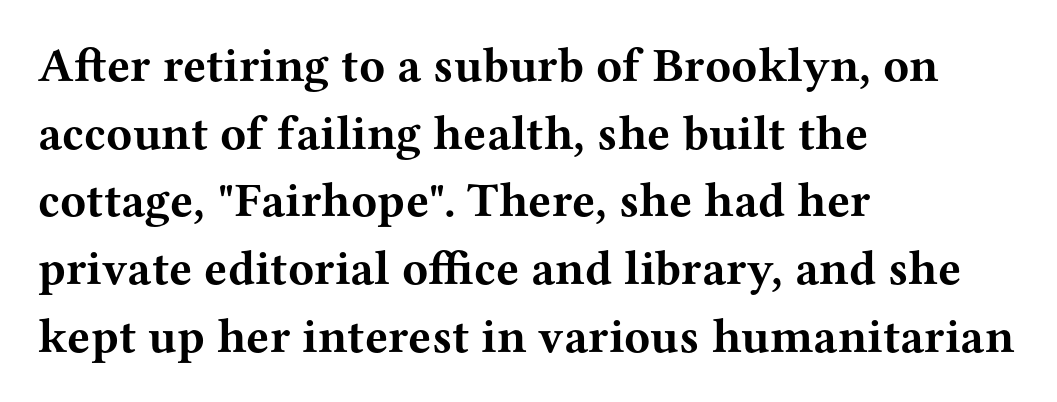
Nothing unusual about the tracking: characters are spaced as the font intends. Any mark beneath the type? The region is blank. This rendering uses left alignment, leaving the right contour irregular. Regular leading. Every letter is thick-stroked: bold, no question. Do the characters align in a grid? No, the font is proportional.
